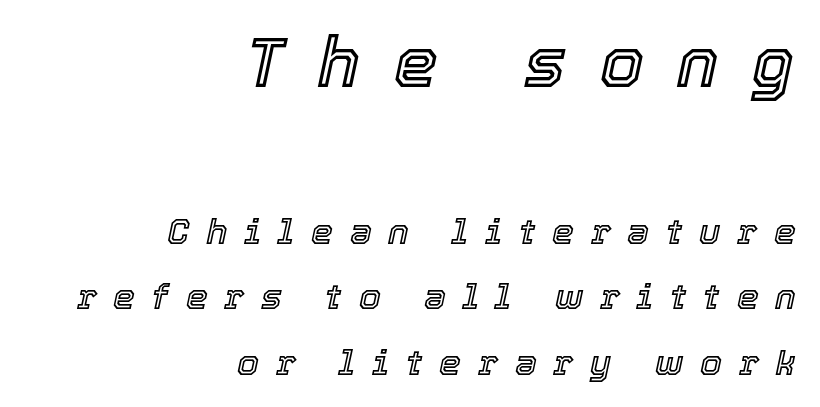
Q: Is the text italic (slanted)? A: Yes, it leans right by about 12 degrees.
Q: Is the text underlined? A: No.
Q: How is the paragraph aligned? A: Right-aligned.
Q: Is the spacing between letters normal or unusually wide? A: Unusually wide.
Q: Which block of text is set in a larger size, the first (top) or the second (bottom)? A: The first (top) one.
Q: Width (condensed, normal, or wide)? A: Normal.
Q: x-height? A: Medium.
Q: Monospaced? A: No.
